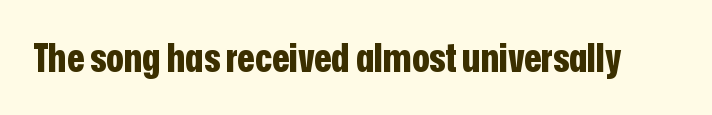
The image shows 40 px bold, condensed sans-serif type, upright; set normal letter spacing, not underlined; low stroke contrast and a medium x-height.
